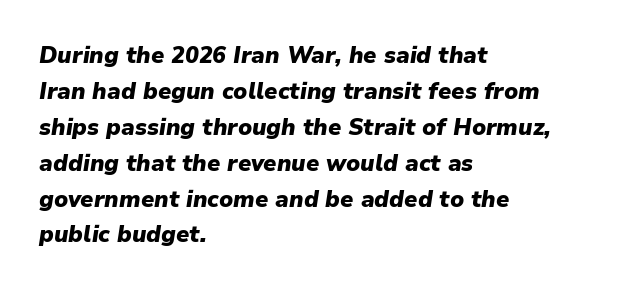
{"italic": "yes", "lean": "right", "slant_degrees": 9, "bold": "yes", "underline": "no", "align": "left", "line_spacing": "normal", "line_spacing_ratio": 1.56, "letter_spacing": "normal", "letter_spacing_em": 0.0, "glyph_px": 23}
